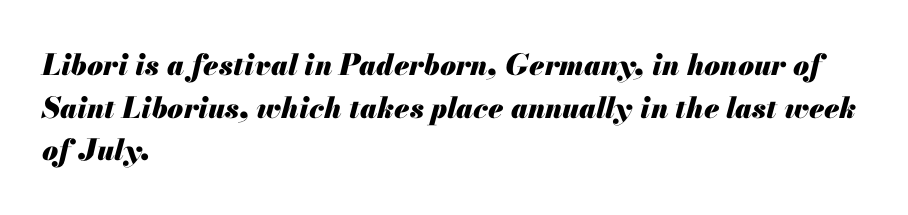
The image shows 29 px heavy type, italic (leaning right); set left-aligned, normal line spacing (1.47x), normal letter spacing, not underlined; medium stroke contrast and a small x-height.
